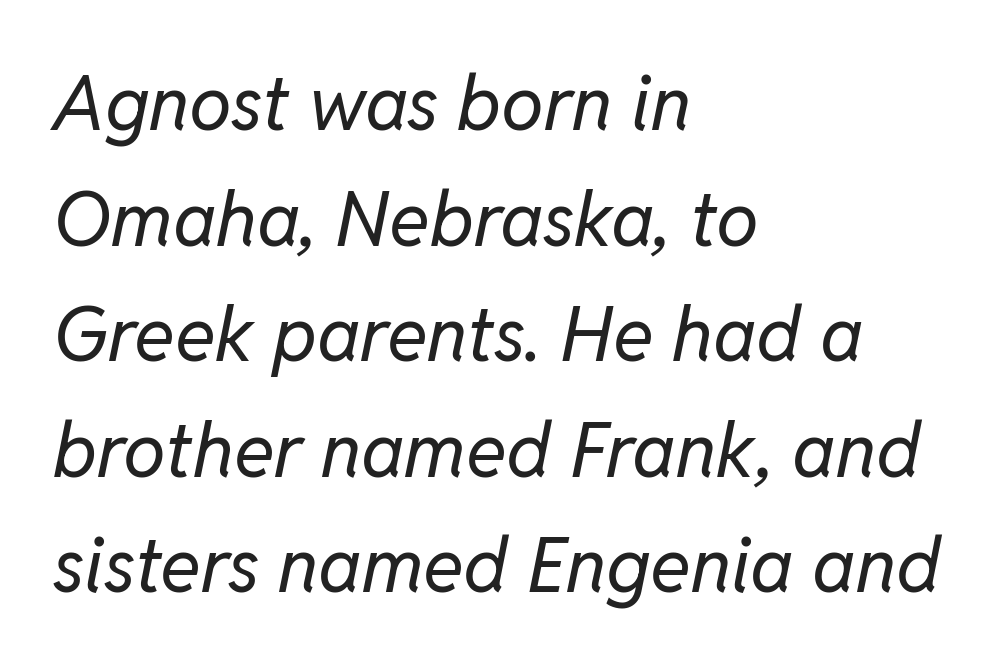
The typesetter chose a ragged-right arrangement here. Nobody touched the tracking dial on this one. Think of a printed novel: that variable character pitch is what you see here. The cut favours lightness, reaching ordinary text weight at its darkest. Reading down the column, the eye jumps a familiar distance to each next line. An italicized treatment has been applied to the whole sample.
